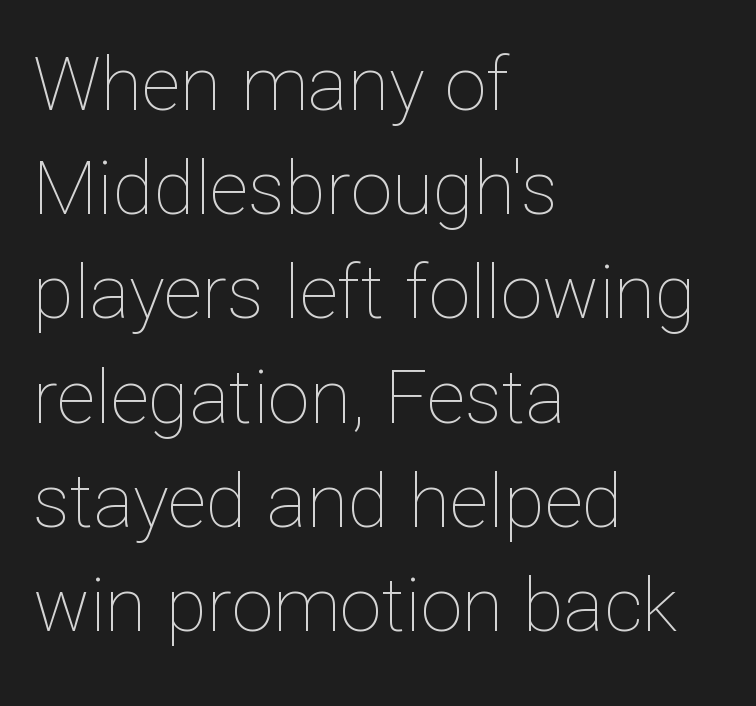
{"italic": "no", "bold": "no", "weight": "thin", "width": "normal", "stroke_contrast": "low", "x_height": "medium", "monospaced": "no", "underline": "no", "align": "left", "line_spacing": "normal", "line_spacing_ratio": 1.39, "letter_spacing": "normal", "letter_spacing_em": 0.0, "glyph_px": 75}
